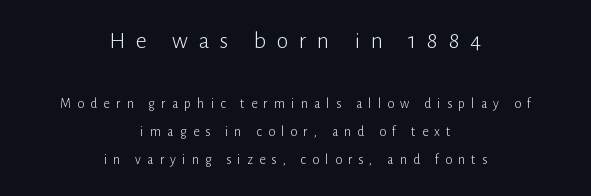
{"italic": "no", "bold": "no", "underline": "no", "align": "center", "line_spacing": "loose", "line_spacing_ratio": 2.02, "letter_spacing": "wide", "letter_spacing_em": 0.44, "larger_block": "first", "size_ratio": 1.71, "glyph_px": 24}
